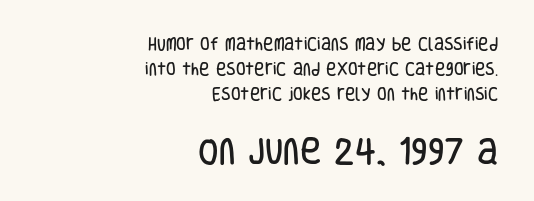
Quick note: underline off. The passage shown is typed in a proportional face where columns would drift. Examine the stroke ends and you'll find no serifs. Line ends are locked; line starts wander. Typesetter's note — lower block bumped up in size, upper block left smaller. Vertical strokes here are truly vertical.
